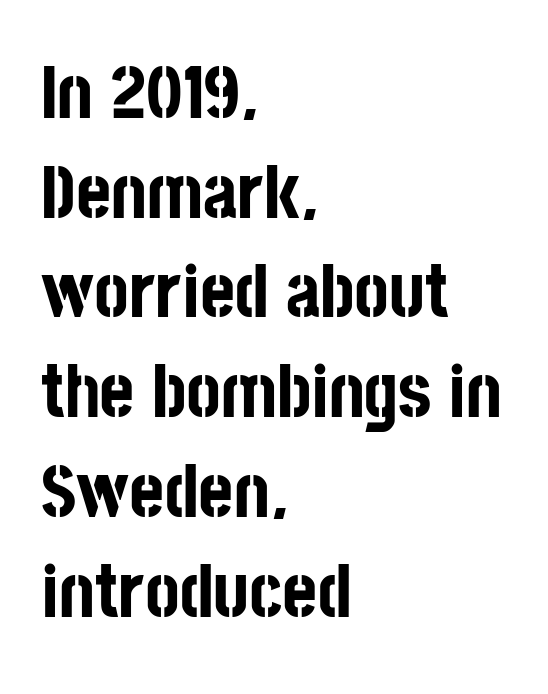
Q: Is the text bold? A: Yes.
Q: Is the text italic (slanted)? A: No, it is upright.
Q: Is the typeface a serif or a sans-serif typeface? A: Sans-serif.
Q: Is the text underlined? A: No.
Q: How is the paragraph aligned? A: Left-aligned.
Q: Is the spacing between letters normal or unusually wide? A: Normal.
Q: Is the spacing between lines tight, normal or loose? A: Normal.
Q: Width (condensed, normal, or wide)? A: Condensed.
Q: Stroke contrast? A: Low.
Q: x-height? A: Large.
Q: Monospaced? A: No.
